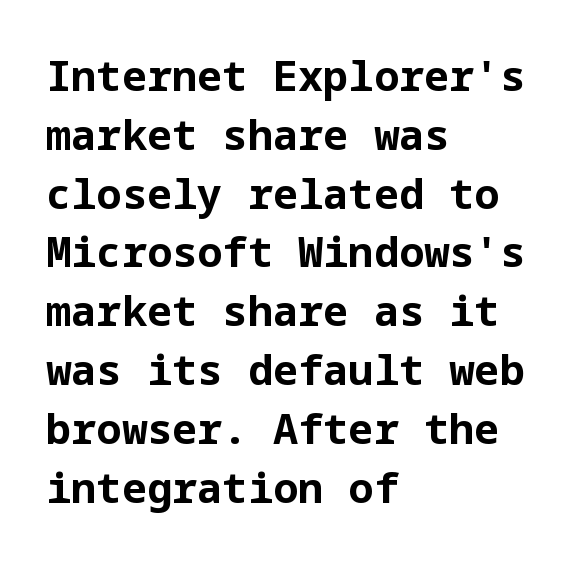
The image shows 42 px bold sans-serif type, upright; set left-aligned, normal line spacing (1.4x), normal letter spacing, not underlined; low stroke contrast and a medium x-height.
